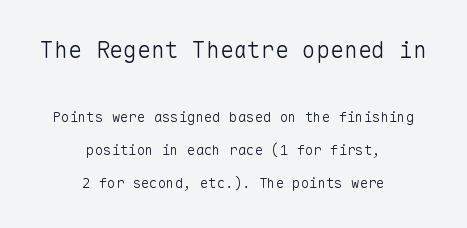
The image shows 23 px text type, upright; set centered, loose line spacing (2.37x), normal letter spacing, not underlined; the first (top) block is 1.64x larger.
